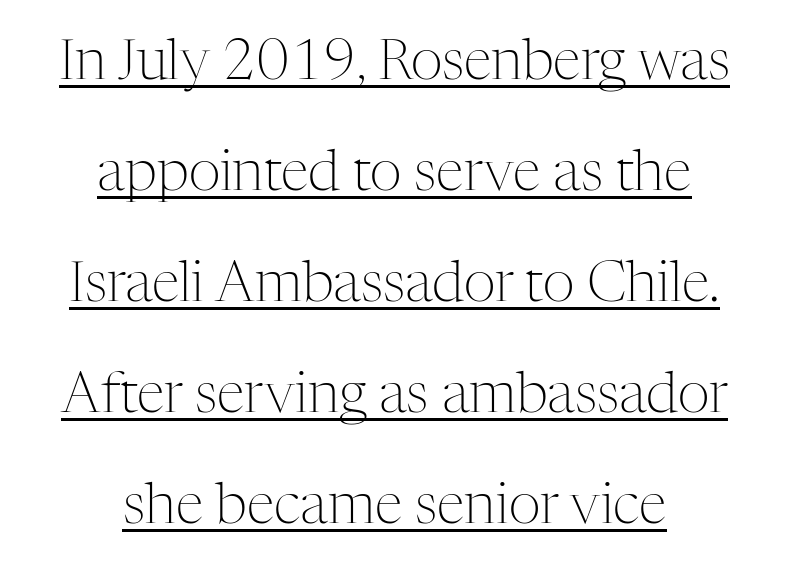
{"serif": "yes", "italic": "no", "bold": "no", "weight": "light", "width": "normal", "stroke_contrast": "medium", "x_height": "medium", "monospaced": "no", "underline": "yes", "align": "center", "line_spacing": "loose", "line_spacing_ratio": 1.98, "letter_spacing": "normal", "letter_spacing_em": 0.0, "glyph_px": 56}
